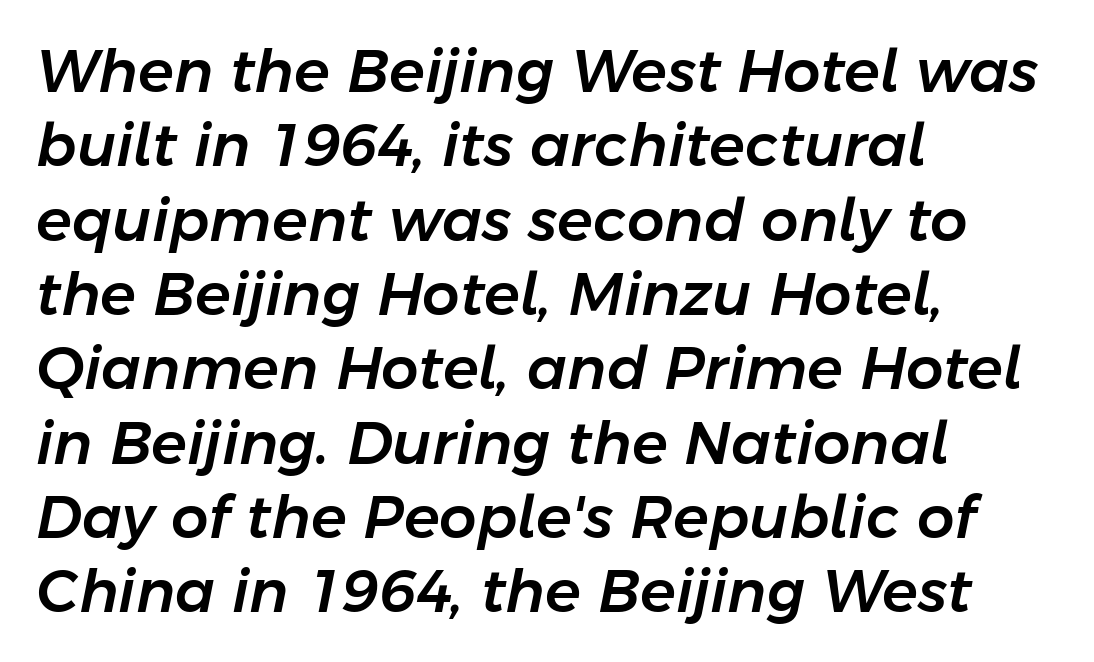
The image shows 59 px text type, italic (leaning right); set left-aligned, normal line spacing (1.26x), normal letter spacing, not underlined; low stroke contrast and a medium x-height.
